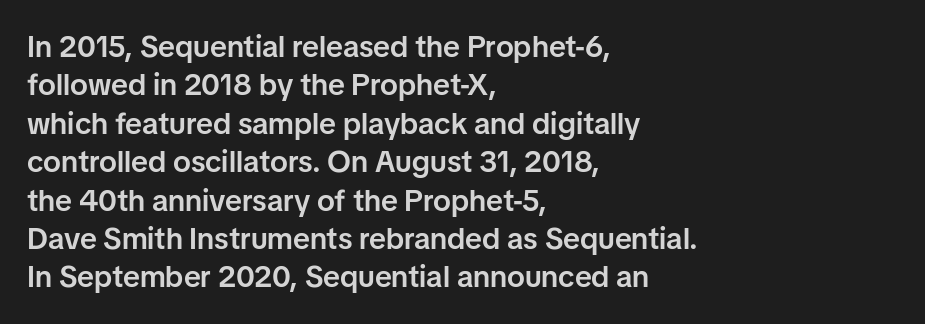
Q: Is the text bold? A: Semi-bold.
Q: Is the text italic (slanted)? A: No, it is upright.
Q: Is the typeface a serif or a sans-serif typeface? A: Sans-serif.
Q: Is the text underlined? A: No.
Q: How is the paragraph aligned? A: Left-aligned.
Q: Is the spacing between letters normal or unusually wide? A: Normal.
Q: Is the spacing between lines tight, normal or loose? A: Normal.
Q: Width (condensed, normal, or wide)? A: Normal.
Q: Stroke contrast? A: Low.
Q: x-height? A: Medium.
Q: Monospaced? A: No.
